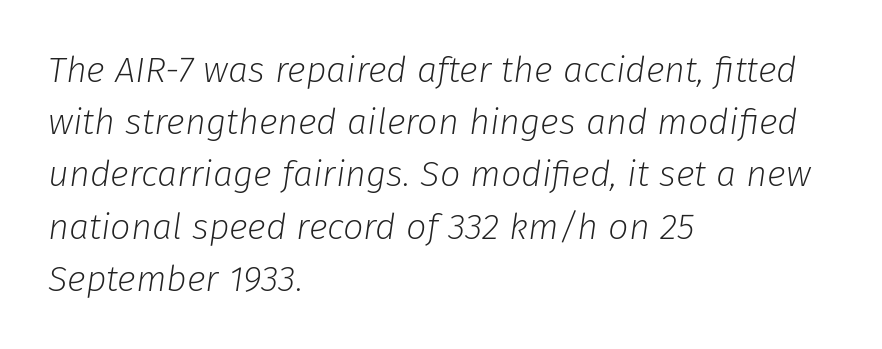
The passage shown is not underscored anywhere. The type is set solid horizontally, with unmodified tracking. The passage shown is typed in a proportional face where columns would drift. The passage shown leans; its letterforms are oblique. How would I describe the line gaps? Plain and ordinary. A classic flush-left, rag-right setting is used for this passage.
